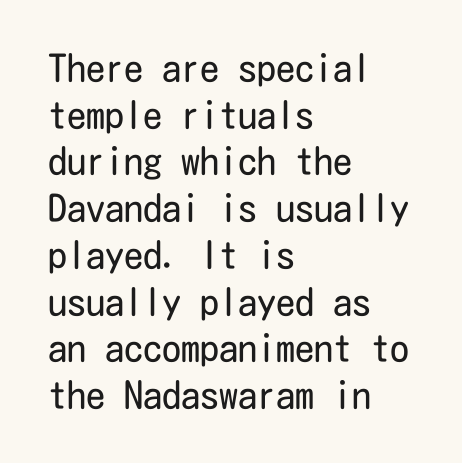
The image shows 38 px regular-weight, condensed sans-serif type, upright; set left-aligned, line spacing 1.23x, normal letter spacing, not underlined; low stroke contrast and a medium x-height.
